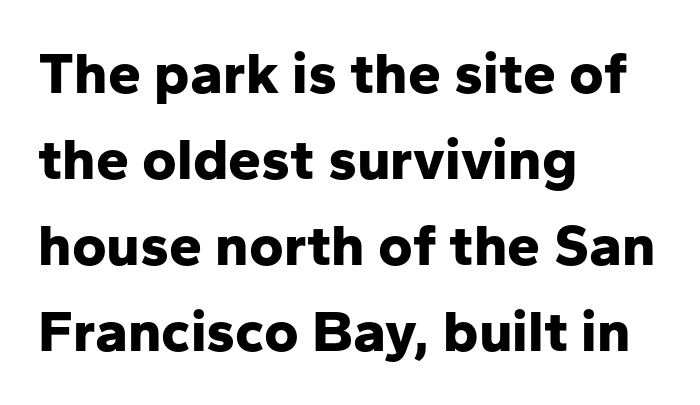
The image shows 59 px bold sans-serif type, upright; set left-aligned, normal line spacing (1.46x), normal letter spacing, not underlined; low stroke contrast and a medium x-height.
